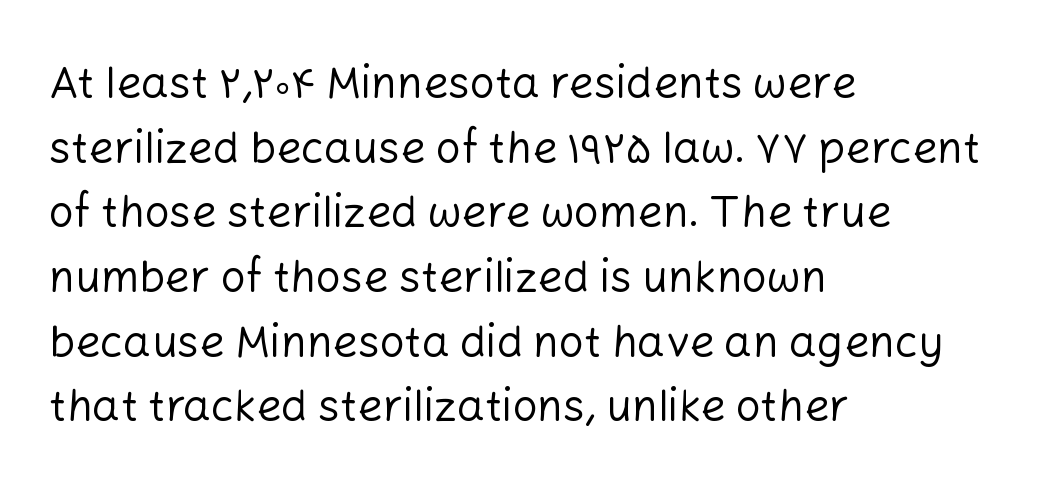
The image shows 44 px regular-weight sans-serif type, upright; set left-aligned, normal line spacing (1.47x), normal letter spacing, not underlined; low stroke contrast and a medium x-height.
